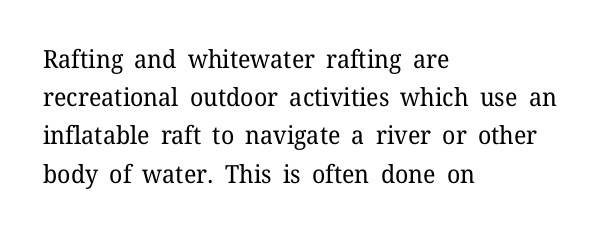
{"italic": "no", "bold": "no", "underline": "no", "align": "left", "line_spacing": "normal", "line_spacing_ratio": 1.53, "letter_spacing": "normal", "letter_spacing_em": 0.0, "glyph_px": 25}
